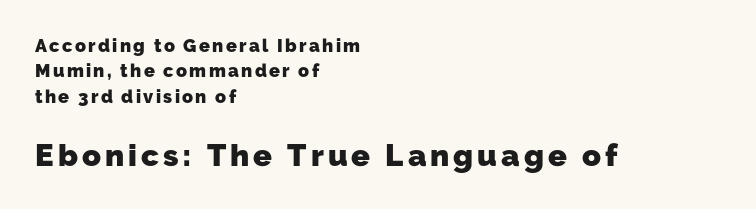
The image shows 31 px heavy sans-serif type; set left-aligned, normal line spacing (1.41x), not underlined; the second (bottom) block is 1.72x larger; low stroke contrast and a medium x-height.
